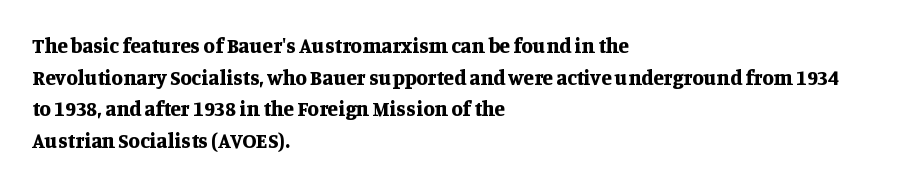
Q: Is the text bold? A: Yes.
Q: Is the text italic (slanted)? A: No, it is upright.
Q: Is the text underlined? A: No.
Q: How is the paragraph aligned? A: Left-aligned.
Q: Is the spacing between letters normal or unusually wide? A: Normal.
Q: Is the spacing between lines tight, normal or loose? A: Normal.
